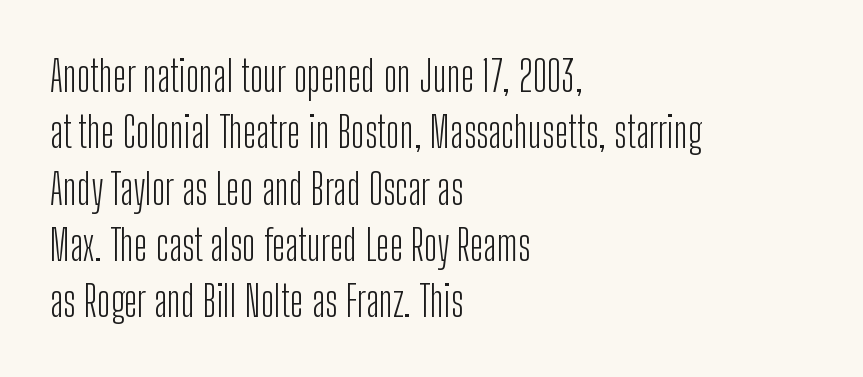
Note the varied advance widths — an 'i' is clearly narrower than an 'm'. Between one letter and the next there's only the usual sliver of space. Does the lettering tilt? It doesn't — this is upright. This rendering employs a face without finishing strokes, i.e., a sans-serif.
